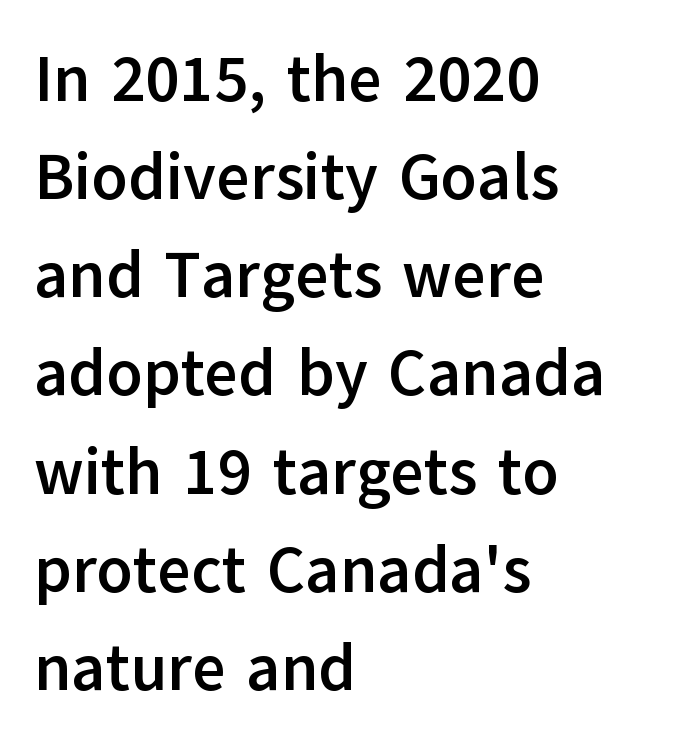
{"serif": "no", "italic": "no", "bold": "yes", "weight": "semibold", "width": "normal", "stroke_contrast": "low", "x_height": "medium", "monospaced": "no", "underline": "no", "align": "left", "line_spacing": "normal", "line_spacing_ratio": 1.51, "letter_spacing": "normal", "letter_spacing_em": 0.0, "glyph_px": 65}
